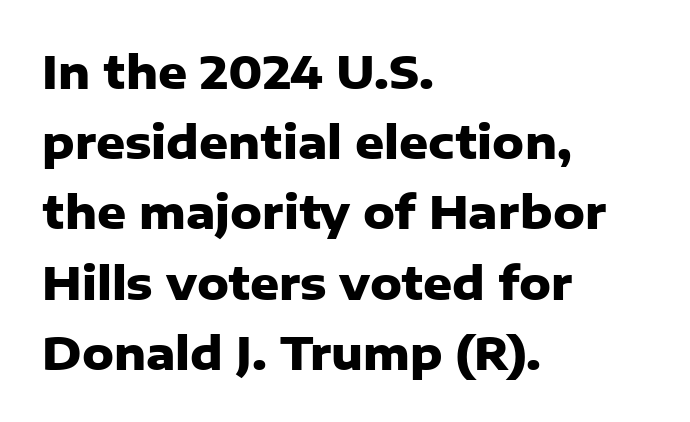
The image shows 45 px heavy sans-serif type, upright; set left-aligned, normal line spacing (1.56x), normal letter spacing, not underlined; low stroke contrast and a medium x-height.
